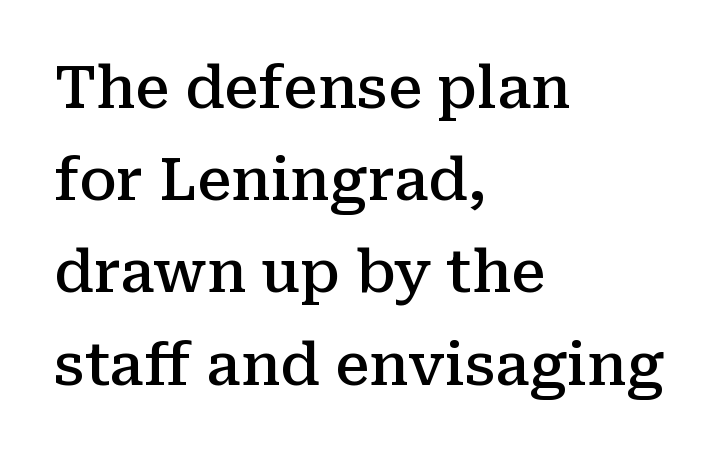
{"serif": "yes", "italic": "no", "bold": "semi", "weight": "semibold", "width": "normal", "stroke_contrast": "medium", "x_height": "medium", "monospaced": "no", "underline": "no", "align": "left", "line_spacing": "normal", "line_spacing_ratio": 1.59, "letter_spacing": "normal", "letter_spacing_em": 0.0, "glyph_px": 58}
